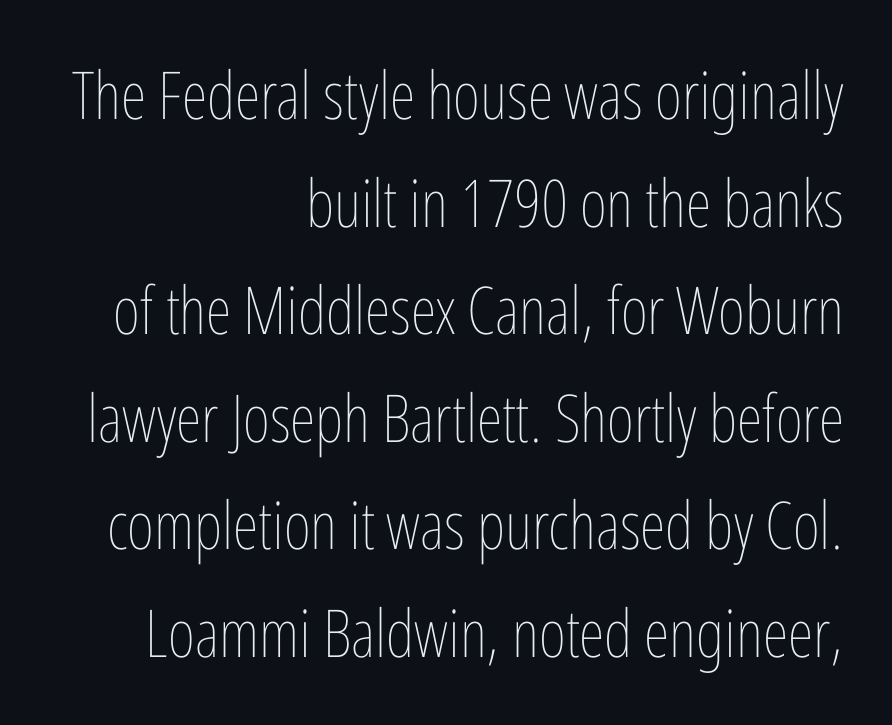
The image shows 66 px thin, condensed type, upright; set right-aligned, normal line spacing (1.63x), normal letter spacing, not underlined; low stroke contrast and a medium x-height.
